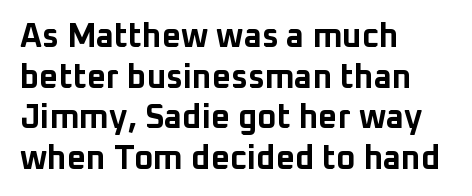
Q: Is the text bold? A: Yes.
Q: Is the text italic (slanted)? A: No, it is upright.
Q: Is the typeface a serif or a sans-serif typeface? A: Sans-serif.
Q: Is the text underlined? A: No.
Q: How is the paragraph aligned? A: Left-aligned.
Q: Is the spacing between letters normal or unusually wide? A: Normal.
Q: Width (condensed, normal, or wide)? A: Normal.
Q: Stroke contrast? A: Low.
Q: x-height? A: Medium.
Q: Monospaced? A: No.
